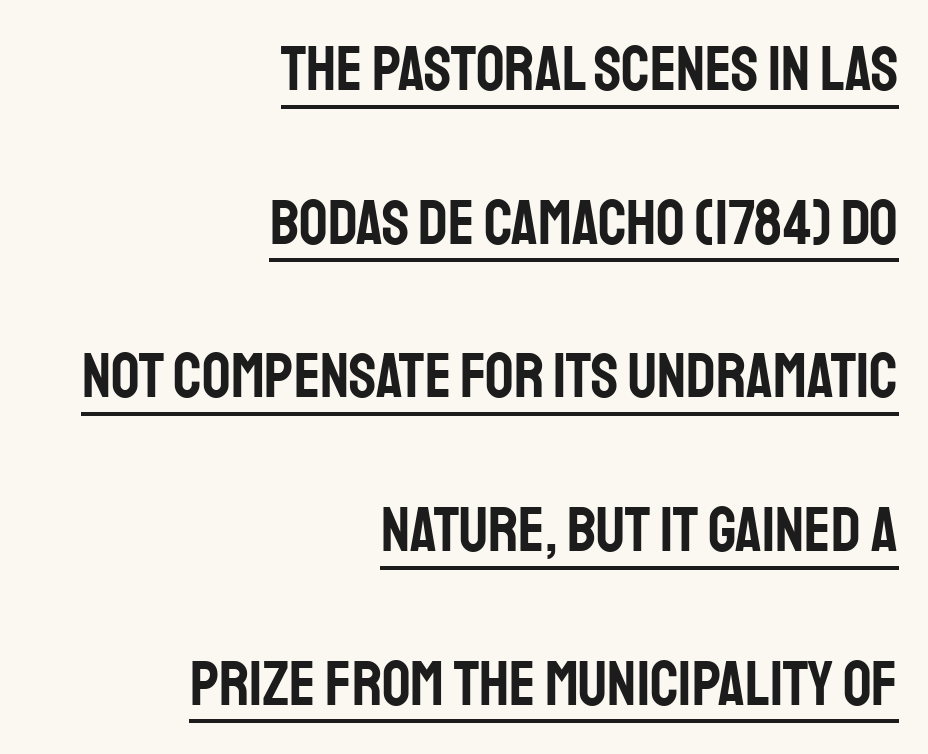
Q: Is the text italic (slanted)? A: No, it is upright.
Q: Is the typeface a serif or a sans-serif typeface? A: Sans-serif.
Q: Is the text underlined? A: Yes.
Q: How is the paragraph aligned? A: Right-aligned.
Q: Is the spacing between letters normal or unusually wide? A: Normal.
Q: Is the spacing between lines tight, normal or loose? A: Loose.
Q: Width (condensed, normal, or wide)? A: Condensed.
Q: Stroke contrast? A: Low.
Q: x-height? A: Large.
Q: Monospaced? A: No.
